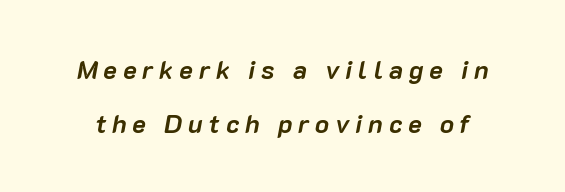
The image shows 26 px bold type, italic (leaning right); set loose line spacing (2.09x), unusually wide letter spacing (+0.22 em), not underlined.
